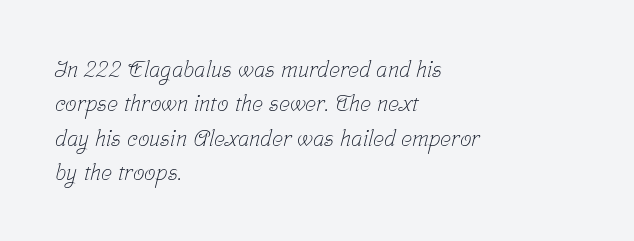
{"bold": "no", "underline": "no", "align": "left", "line_spacing": "normal", "line_spacing_ratio": 1.49, "letter_spacing": "normal", "letter_spacing_em": 0.0, "glyph_px": 23}
